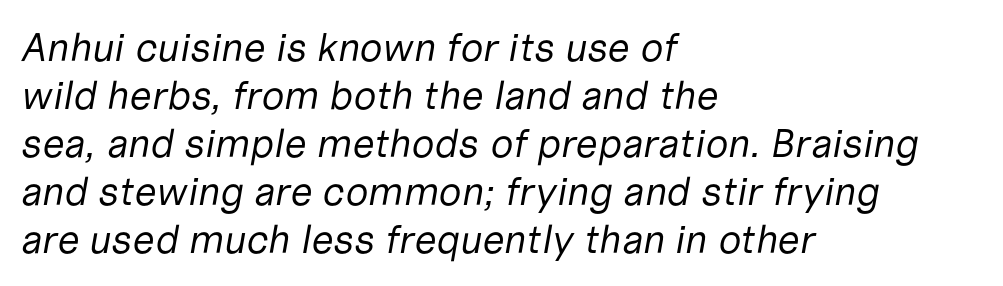
The image shows 40 px regular-weight type, italic (leaning right); set left-aligned, line spacing 1.2x, normal letter spacing, not underlined; low stroke contrast and a medium x-height.
